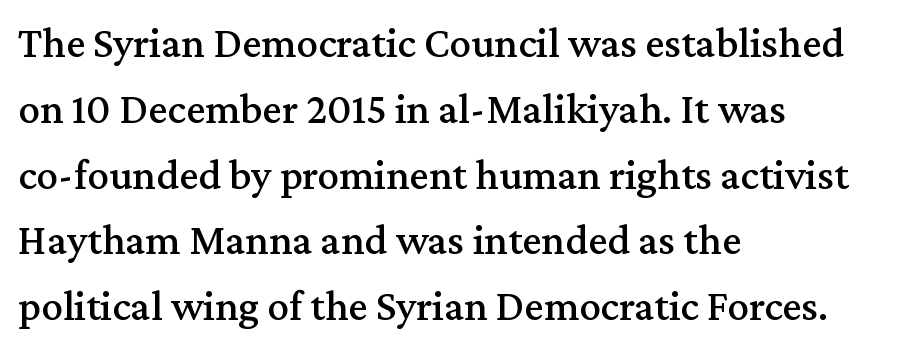
The image shows 43 px serif type, upright; set left-aligned, normal line spacing (1.53x), normal letter spacing, not underlined; medium stroke contrast and a medium x-height.
